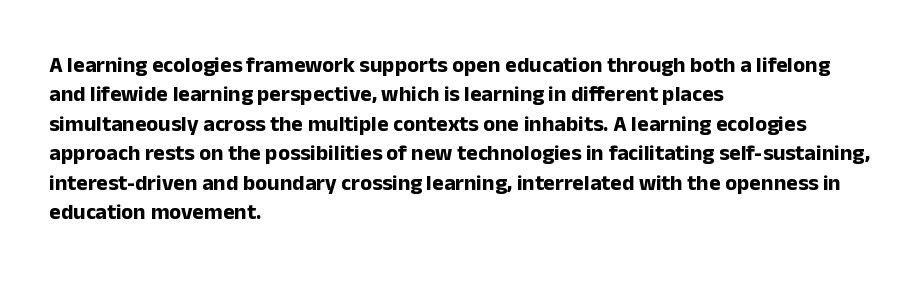
{"italic": "no", "bold": "yes", "underline": "no", "align": "left", "line_spacing": "normal", "line_spacing_ratio": 1.34, "letter_spacing": "normal", "letter_spacing_em": 0.0, "glyph_px": 22}
